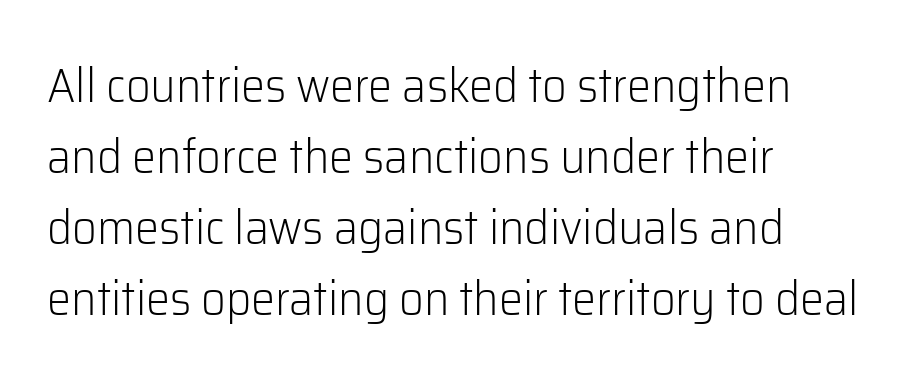
These lines are composed in type without serifs. Character widths vary here, with narrow letters taking less room than wide ones. A bare baseline throughout the passage. No heavy texture on the line: the type isn't bold.
